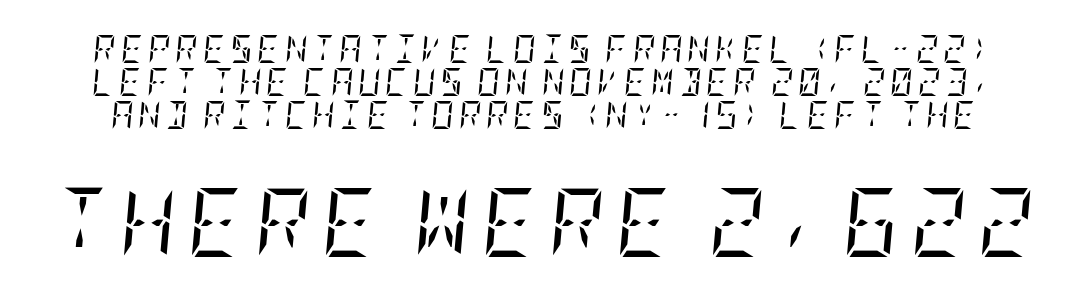
{"serif": "yes", "italic": "yes", "lean": "right", "slant_degrees": 5, "bold": "no", "weight": "regular", "width": "condensed", "stroke_contrast": "low", "x_height": "large", "underline": "no", "line_spacing_ratio": 1.17, "larger_block": "second", "size_ratio": 2.46, "glyph_px": 69}
